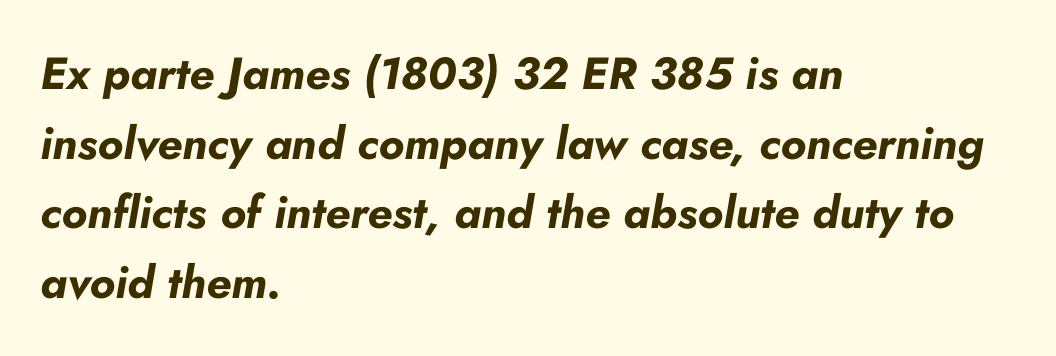
Q: Is the text bold? A: Yes.
Q: Is the text italic (slanted)? A: Yes, it leans right by about 10 degrees.
Q: Is the text underlined? A: No.
Q: How is the paragraph aligned? A: Left-aligned.
Q: Is the spacing between letters normal or unusually wide? A: Normal.
Q: Is the spacing between lines tight, normal or loose? A: Normal.
Q: Width (condensed, normal, or wide)? A: Normal.
Q: Stroke contrast? A: Low.
Q: x-height? A: Small.
Q: Monospaced? A: No.
